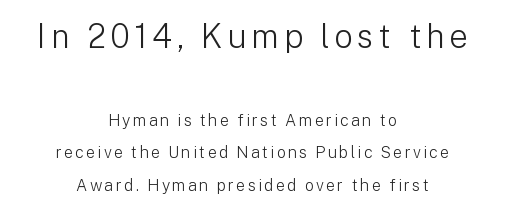
This sample uses a sans-serif face. Unbolded letterforms with no extra heft. Block one is the big one; block two sits smaller underneath. This is roman type, the default non-slanted kind. The letters advance in unequal steps, a hallmark of proportional type.
